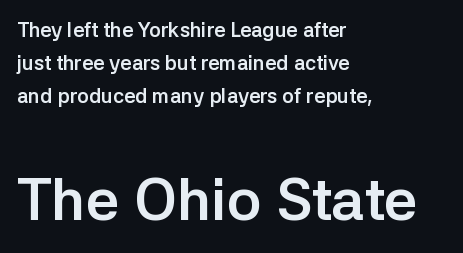
Classification — sans serif. Tall strokes in this sample are plumb rather than angled. The foot of each line stays bare and open. There is no visible air inserted between adjacent glyphs. If you squint, the bottom block still reads clearly — it's the larger of the two.
